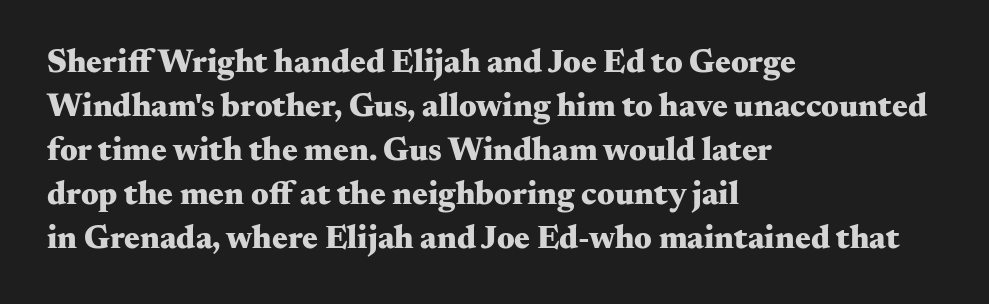
If you drew a line through each stem, it would be perfectly vertical. In terms of letterspacing, this is plain default setting. These lines sit exactly where default settings would place them. Where is the straight margin? On the left. A full-strength bold gives these letters their thick strokes. Letters rest on an invisible, unmarked baseline.
